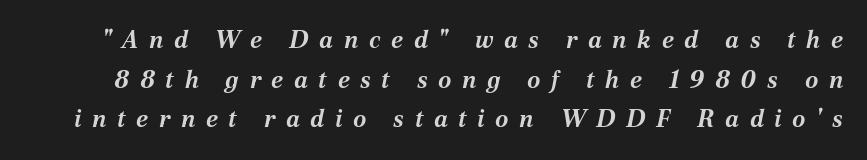
Q: Is the text bold? A: Yes.
Q: Is the text italic (slanted)? A: Yes, it leans right by about 12 degrees.
Q: Is the text underlined? A: No.
Q: Is the spacing between letters normal or unusually wide? A: Unusually wide.
Q: Is the spacing between lines tight, normal or loose? A: Normal.
